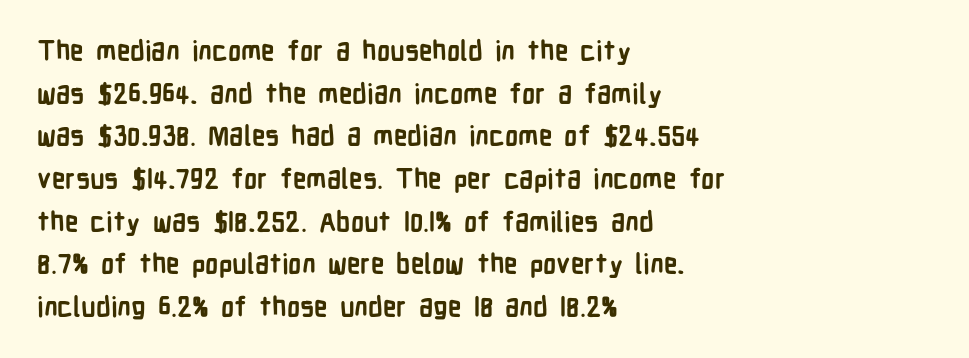
{"italic": "no", "bold": "yes", "underline": "no", "align": "left", "line_spacing": "normal", "line_spacing_ratio": 1.58, "letter_spacing": "normal", "letter_spacing_em": 0.0, "glyph_px": 27}
